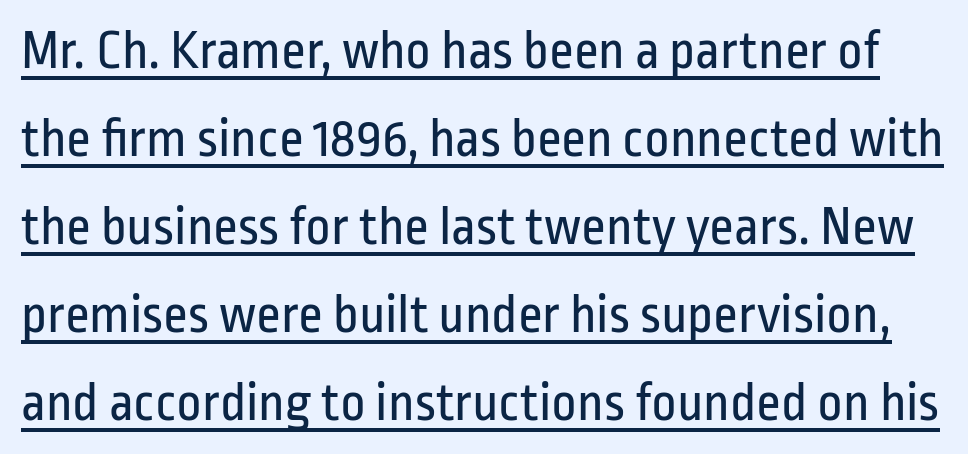
The image shows 55 px regular-weight, condensed sans-serif type, upright; set normal line spacing (1.6x), normal letter spacing, underlined; low stroke contrast and a medium x-height.
